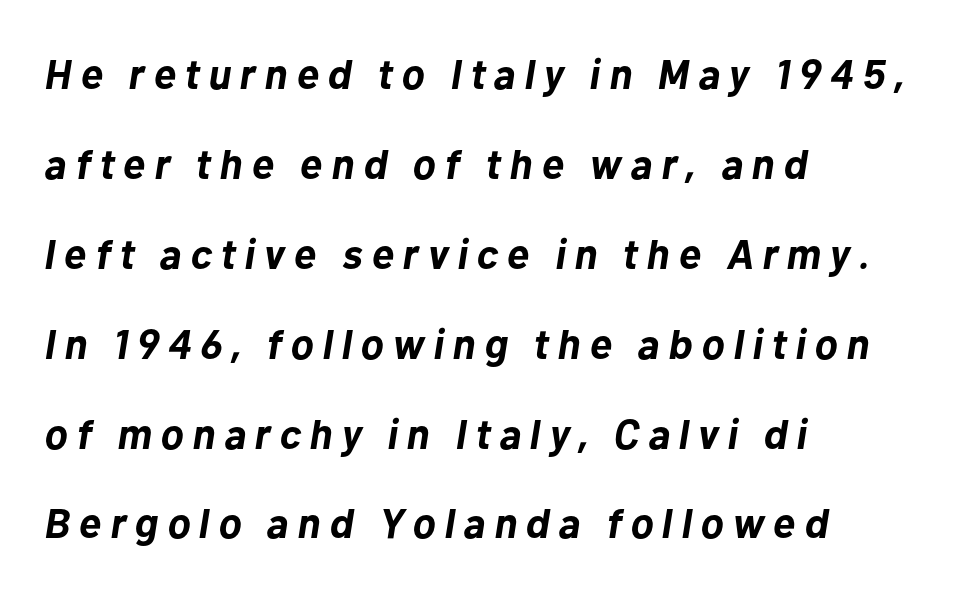
Weight: bold. Characters are canted at an angle relative to the baseline's perpendicular. The vertical gap from one line to the next is large. The letters advance in unequal steps, a hallmark of proportional type.
